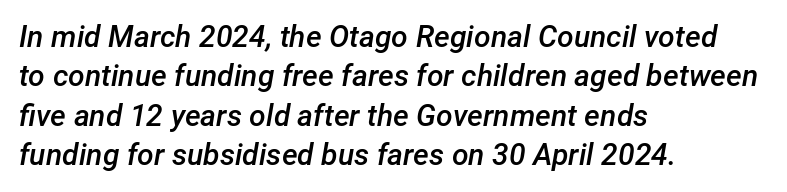
Q: Is the text bold? A: Semi-bold.
Q: Is the text italic (slanted)? A: Yes, it leans right by about 12 degrees.
Q: Is the text underlined? A: No.
Q: How is the paragraph aligned? A: Left-aligned.
Q: Is the spacing between letters normal or unusually wide? A: Normal.
Q: Is the spacing between lines tight, normal or loose? A: Normal.
Q: Width (condensed, normal, or wide)? A: Normal.
Q: Stroke contrast? A: Low.
Q: x-height? A: Medium.
Q: Monospaced? A: No.
